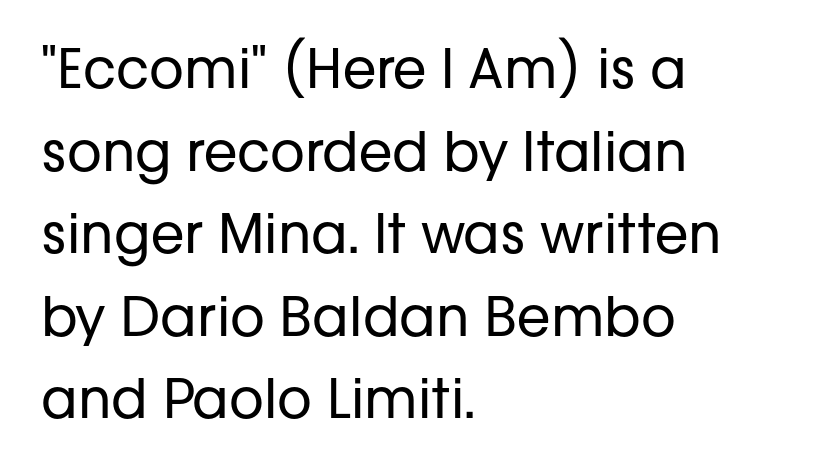
{"serif": "no", "italic": "no", "bold": "no", "weight": "regular", "width": "normal", "stroke_contrast": "low", "x_height": "medium", "monospaced": "no", "underline": "no", "align": "left", "line_spacing": "normal", "line_spacing_ratio": 1.53, "letter_spacing": "normal", "letter_spacing_em": 0.0, "glyph_px": 54}
